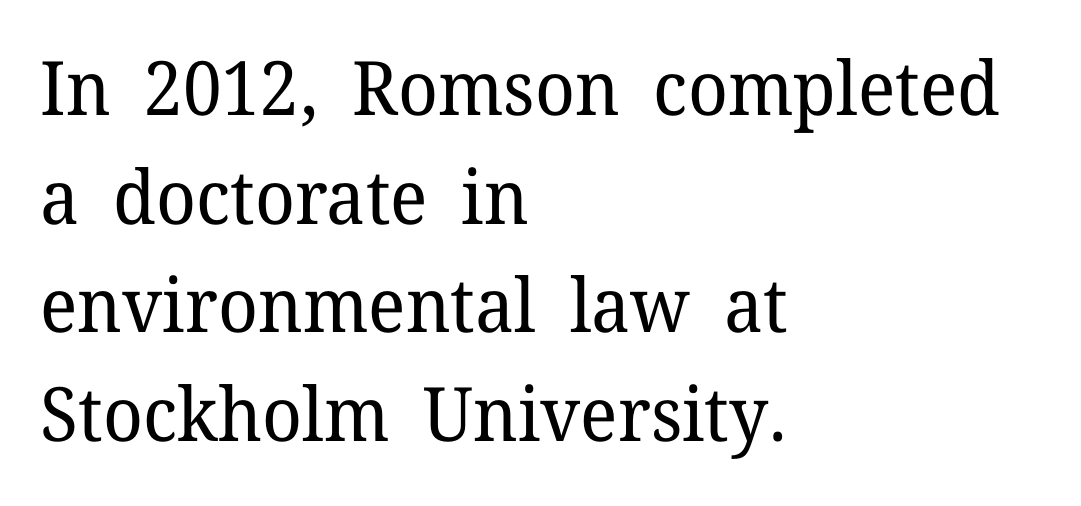
Q: Is the text bold? A: No.
Q: Is the text italic (slanted)? A: No, it is upright.
Q: Is the typeface a serif or a sans-serif typeface? A: Serif.
Q: Is the text underlined? A: No.
Q: How is the paragraph aligned? A: Left-aligned.
Q: Is the spacing between letters normal or unusually wide? A: Normal.
Q: Is the spacing between lines tight, normal or loose? A: Normal.
Q: Width (condensed, normal, or wide)? A: Normal.
Q: Stroke contrast? A: Low.
Q: x-height? A: Medium.
Q: Monospaced? A: No.
